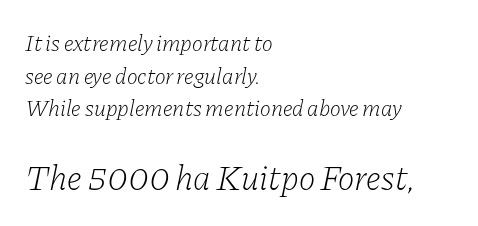
Q: Is the text bold? A: No.
Q: Is the text italic (slanted)? A: Yes, it leans right by about 11 degrees.
Q: Is the typeface a serif or a sans-serif typeface? A: Serif.
Q: Is the text underlined? A: No.
Q: How is the paragraph aligned? A: Left-aligned.
Q: Is the spacing between letters normal or unusually wide? A: Normal.
Q: Is the spacing between lines tight, normal or loose? A: Normal.
Q: Which block of text is set in a larger size, the first (top) or the second (bottom)? A: The second (bottom) one.
Q: Width (condensed, normal, or wide)? A: Normal.
Q: Stroke contrast? A: Low.
Q: x-height? A: Medium.
Q: Monospaced? A: No.
